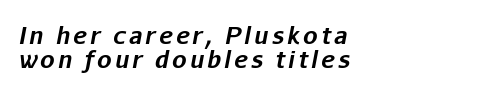
The image shows 23 px bold type, italic (leaning right); set left-aligned, tight line spacing (1.03x), not underlined.
